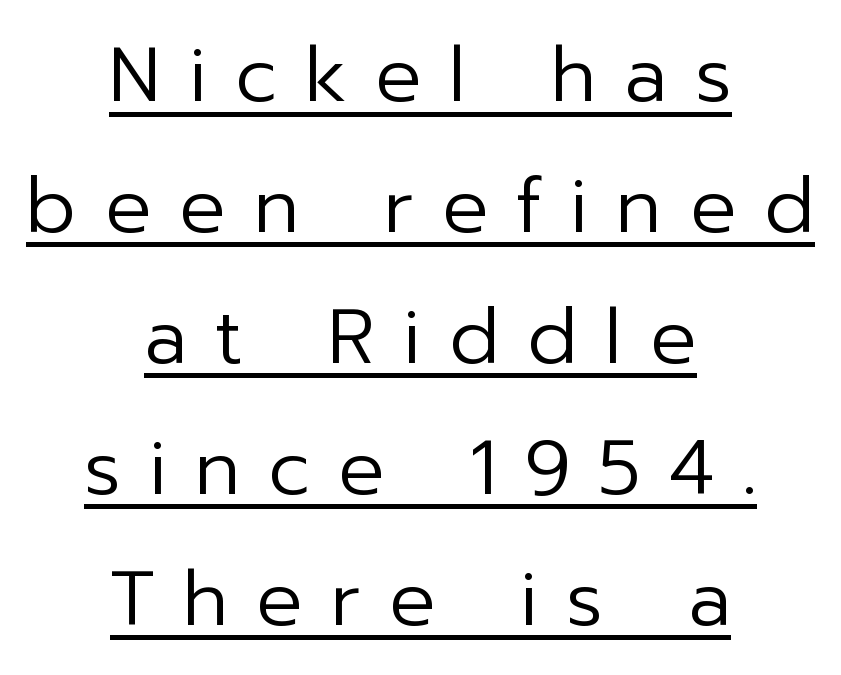
Neither beginnings nor endings align; midpoints do. The space between consecutive lines is moderate. Regarding serifs, this sample does without them. Beneath each row of characters lies a ruled line. The gaps between neighbouring characters are conspicuously large. The rendering uses natural spacing where letterforms have individual widths.
